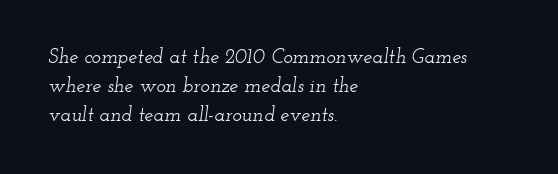
The paragraph has a hard left edge and a soft right edge. Looking at the ascenders, they clearly lean. The gaps between neighbouring characters are ordinary and unremarkable. Underlining? Definitely not there. Summary of vertical rhythm: regular, with standard interline spacing.
